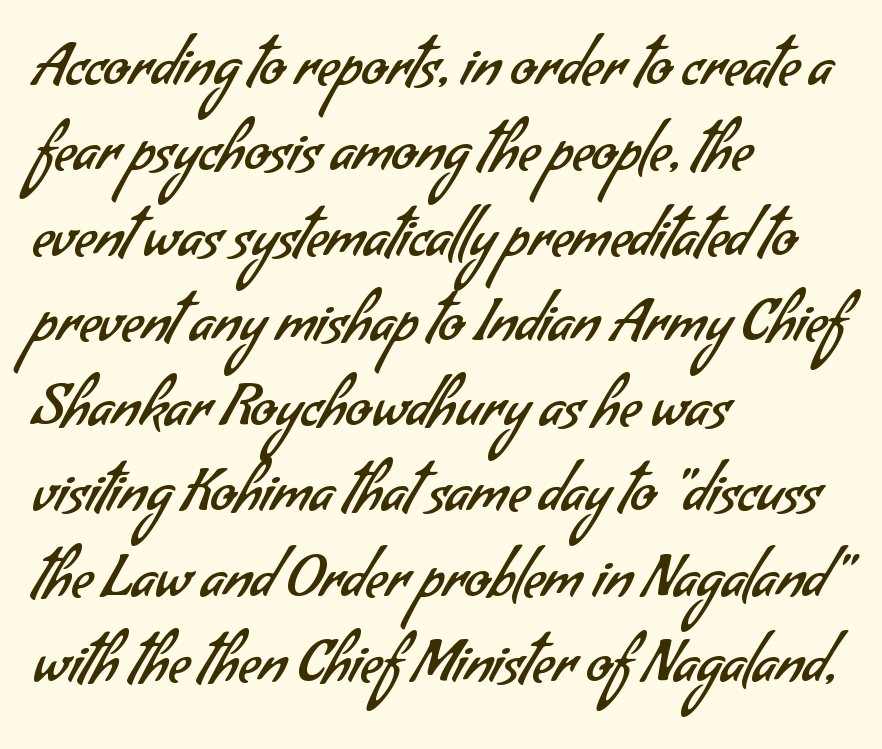
The image shows 58 px regular-weight sans-serif type; set left-aligned, normal line spacing (1.47x), normal letter spacing, not underlined; low stroke contrast and a small x-height.
